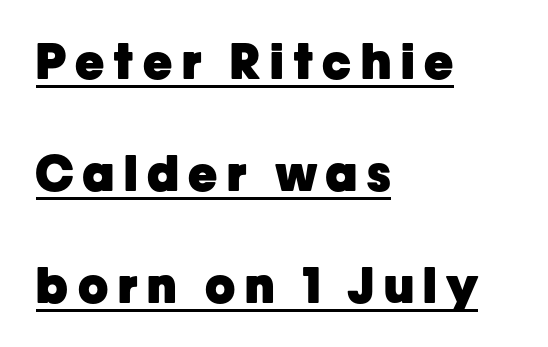
{"serif": "no", "italic": "no", "bold": "yes", "weight": "heavy", "width": "normal", "stroke_contrast": "low", "x_height": "medium", "monospaced": "no", "underline": "yes", "align": "left", "line_spacing": "loose", "line_spacing_ratio": 2.29, "letter_spacing": "wide", "letter_spacing_em": 0.2, "glyph_px": 49}
